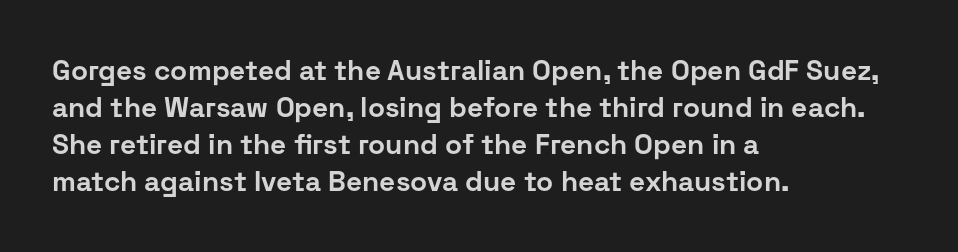
{"serif": "no", "italic": "no", "bold": "yes", "weight": "bold", "width": "normal", "stroke_contrast": "low", "x_height": "medium", "monospaced": "no", "underline": "no", "align": "left", "line_spacing": "normal", "line_spacing_ratio": 1.32, "letter_spacing": "normal", "letter_spacing_em": 0.0, "glyph_px": 28}
